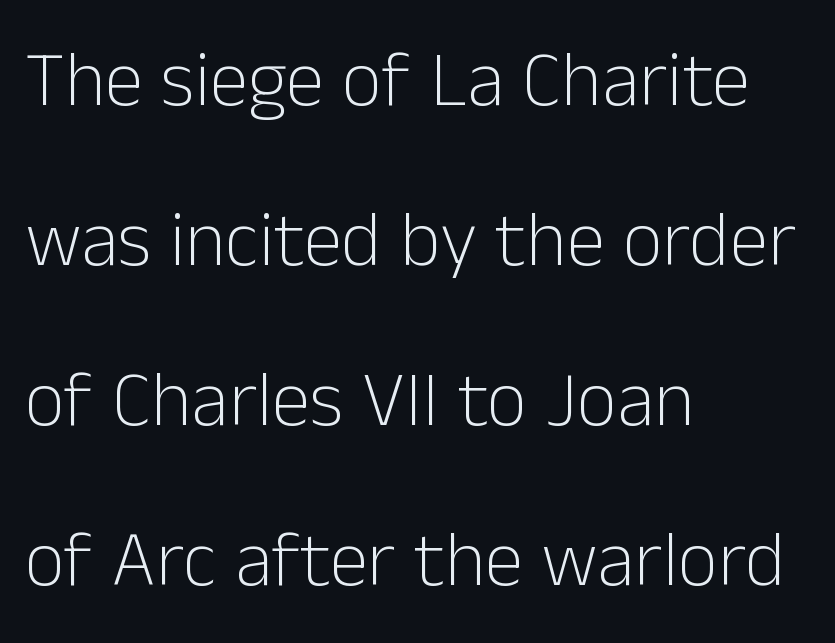
The image shows 78 px light sans-serif type, upright; set left-aligned, loose line spacing (2.05x), normal letter spacing, not underlined; low stroke contrast and a medium x-height.
